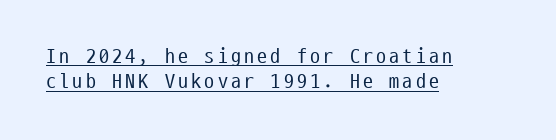
Q: Is the text bold? A: No.
Q: Is the text italic (slanted)? A: No, it is upright.
Q: Is the text underlined? A: Yes.
Q: How is the paragraph aligned? A: Left-aligned.
Q: Is the spacing between lines tight, normal or loose? A: Normal.
